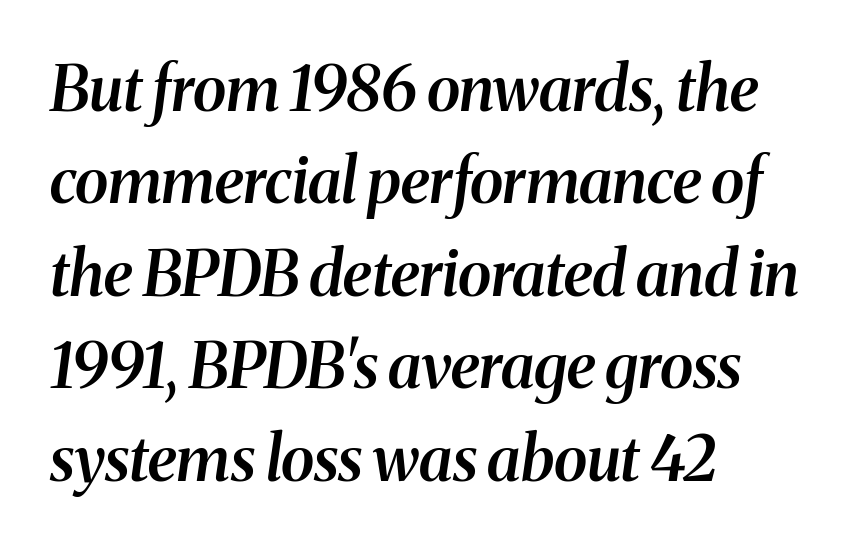
Q: Is the text bold? A: Semi-bold.
Q: Is the text italic (slanted)? A: Yes, it leans right by about 8 degrees.
Q: Is the typeface a serif or a sans-serif typeface? A: Serif.
Q: Is the text underlined? A: No.
Q: How is the paragraph aligned? A: Left-aligned.
Q: Is the spacing between letters normal or unusually wide? A: Normal.
Q: Is the spacing between lines tight, normal or loose? A: Normal.
Q: Width (condensed, normal, or wide)? A: Normal.
Q: Stroke contrast? A: Medium.
Q: x-height? A: Medium.
Q: Monospaced? A: No.
